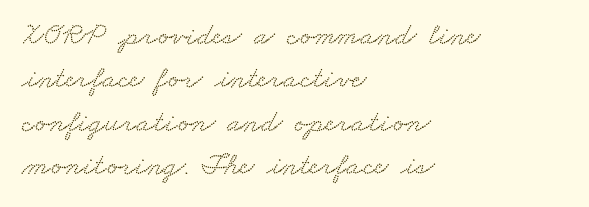
A typesetter would label this face a serif. The line-height multiplier appears to be the usual default. Visually the block forms a straight wall on the left and a jagged coastline on the right. Words float on clear page, feet unadorned.
